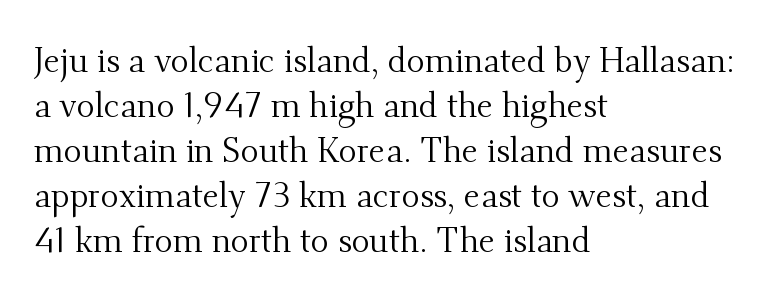
{"serif": "yes", "italic": "no", "bold": "no", "weight": "regular", "width": "normal", "stroke_contrast": "medium", "x_height": "small", "monospaced": "no", "underline": "no", "align": "left", "line_spacing": "normal", "line_spacing_ratio": 1.32, "letter_spacing": "normal", "letter_spacing_em": 0.0, "glyph_px": 34}
